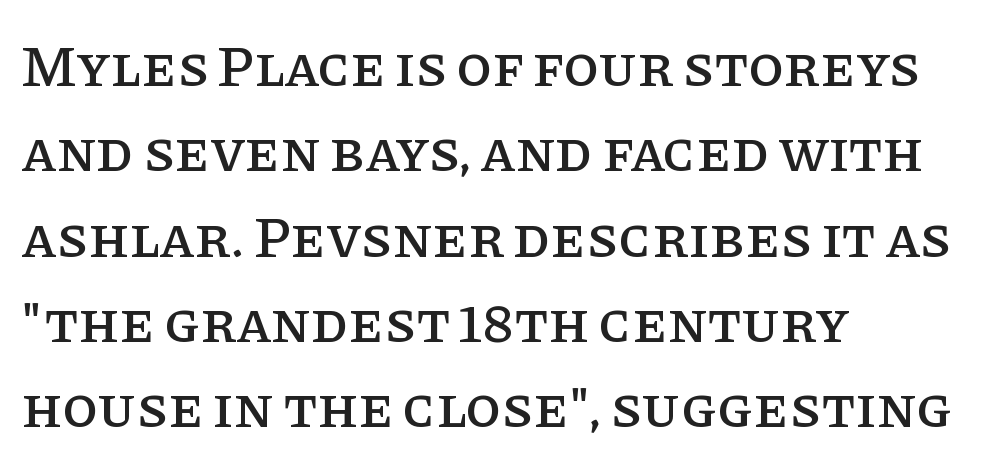
{"serif": "yes", "italic": "no", "width": "normal", "stroke_contrast": "low", "x_height": "large", "monospaced": "no", "underline": "no", "align": "left", "line_spacing": "normal", "line_spacing_ratio": 1.47, "letter_spacing": "normal", "letter_spacing_em": 0.0, "glyph_px": 58}
